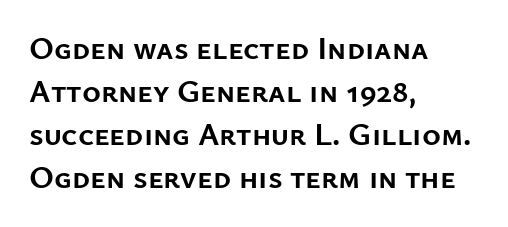
The image shows 32 px semibold sans-serif type, upright; set left-aligned, normal line spacing (1.34x), normal letter spacing, not underlined; low stroke contrast and a medium x-height.
